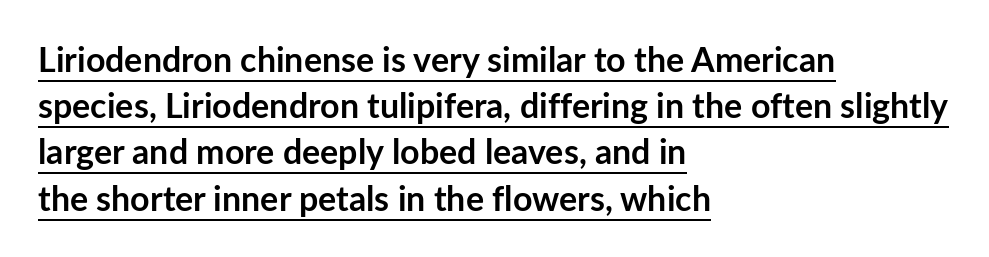
The letters stand straight up with perfectly vertical stems. The paragraph shown leans on its left margin. The passage shown is typed in a proportional face where columns would drift. The specimen includes a rule beneath the text block's lines.
